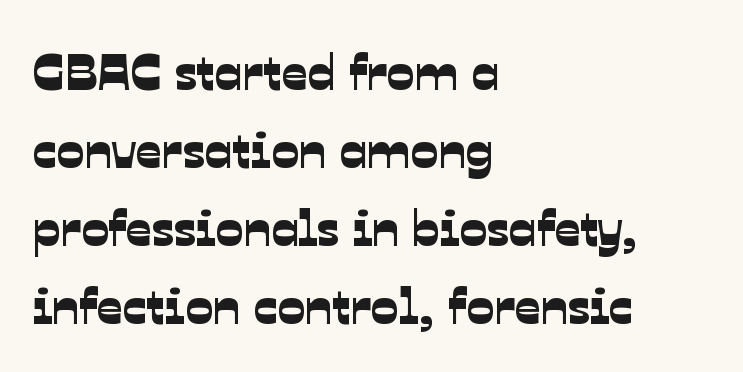
Each word holds together tightly as a unit, with standard inter-letter gaps. Any mark beneath the type? The region is blank. Is there much room between lines? A standard amount, neither cramped nor airy. Each letter keeps its own natural width here, so spacing adapts to shape.
